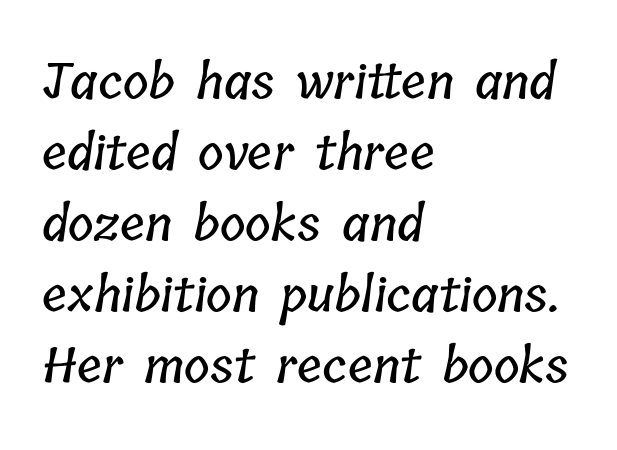
Q: Is the text underlined? A: No.
Q: How is the paragraph aligned? A: Left-aligned.
Q: Is the spacing between letters normal or unusually wide? A: Normal.
Q: Is the spacing between lines tight, normal or loose? A: Normal.
Q: Width (condensed, normal, or wide)? A: Condensed.
Q: Stroke contrast? A: Low.
Q: x-height? A: Medium.
Q: Monospaced? A: No.
